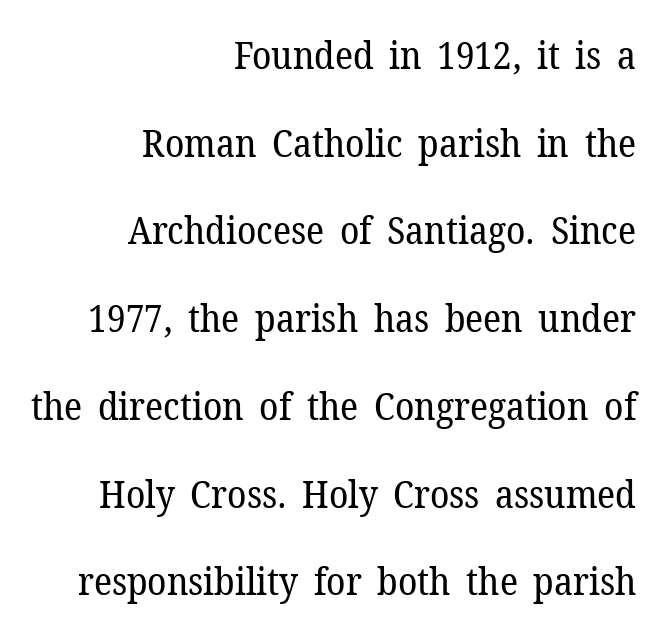
Anything drawn beneath the words? Only blank space. The font family rendered here belongs to the serif group. Horizontal bands of white between lines are thick stripes. Ordinary non-slanted type is in use.
